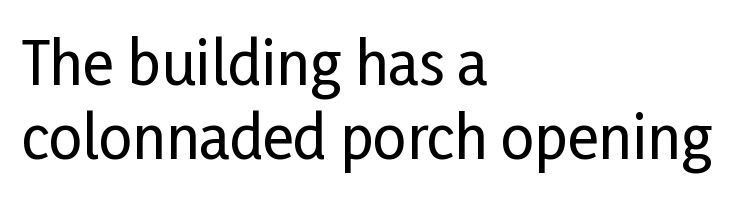
{"serif": "no", "italic": "no", "width": "condensed", "stroke_contrast": "low", "x_height": "medium", "monospaced": "no", "underline": "no", "align": "left", "line_spacing": "normal", "line_spacing_ratio": 1.26, "letter_spacing": "normal", "letter_spacing_em": 0.0, "glyph_px": 59}
